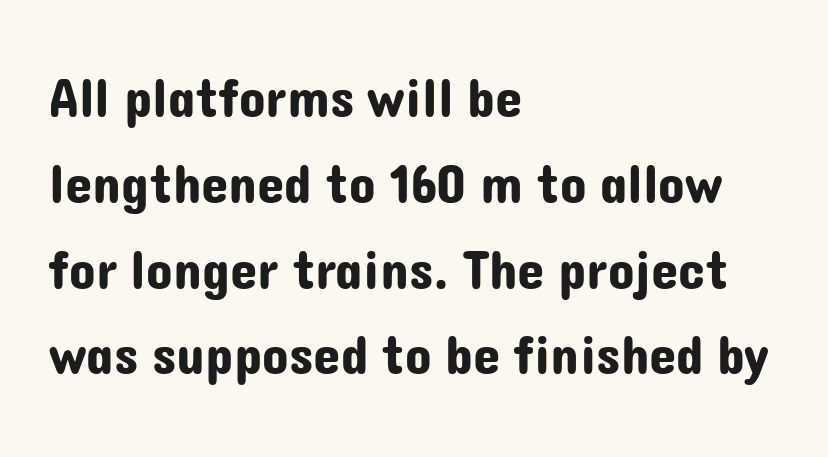
The image shows 55 px sans-serif type, upright; set left-aligned, normal line spacing (1.56x), normal letter spacing, not underlined; low stroke contrast and a medium x-height.
